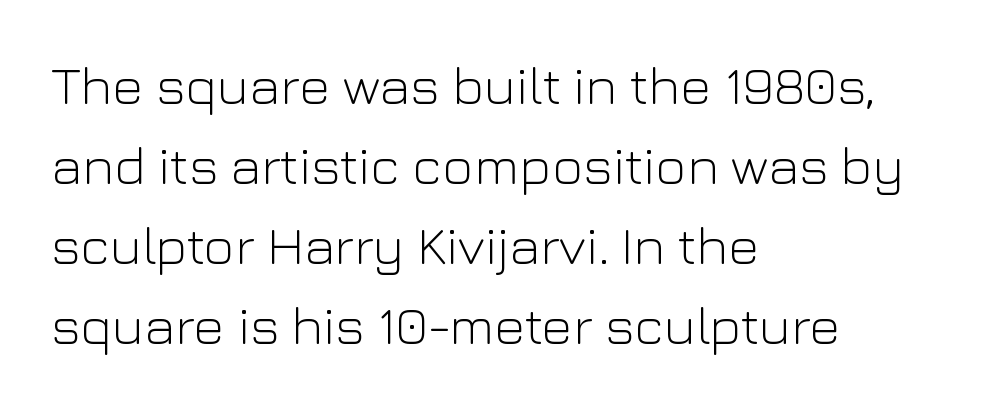
{"serif": "no", "italic": "no", "bold": "no", "weight": "light", "width": "normal", "stroke_contrast": "low", "x_height": "medium", "monospaced": "no", "underline": "no", "align": "left", "line_spacing": "normal", "line_spacing_ratio": 1.48, "letter_spacing": "normal", "letter_spacing_em": 0.0, "glyph_px": 54}
